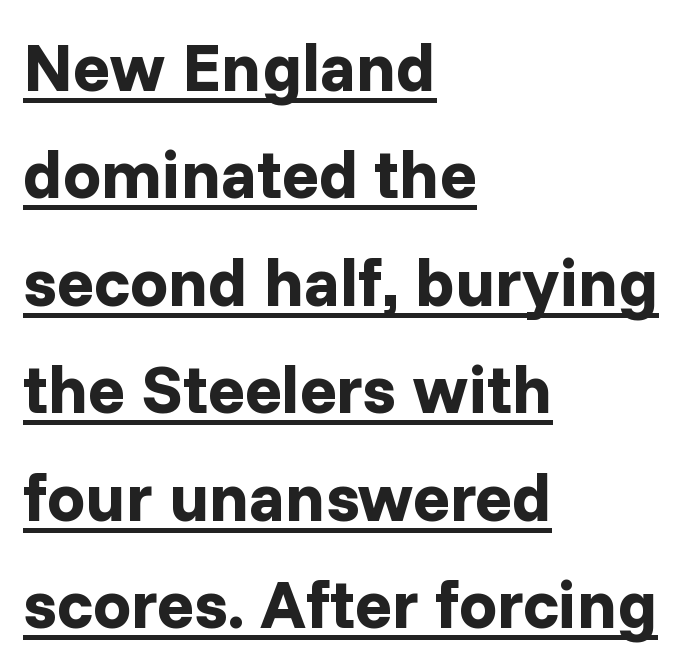
{"serif": "no", "italic": "no", "bold": "yes", "weight": "bold", "width": "normal", "stroke_contrast": "low", "x_height": "medium", "monospaced": "no", "underline": "yes", "align": "left", "line_spacing": "normal", "line_spacing_ratio": 1.58, "letter_spacing": "normal", "letter_spacing_em": 0.0, "glyph_px": 68}
